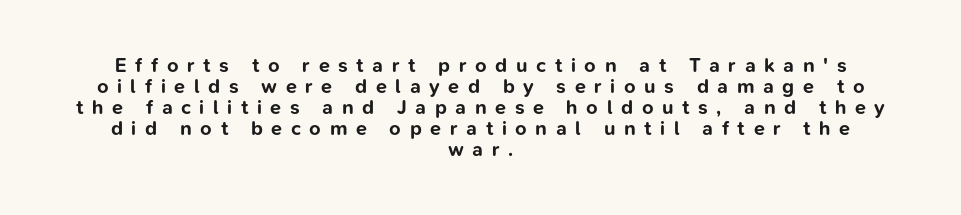
The image shows 20 px bold type, upright; set centered, tight line spacing (1.05x), unusually wide letter spacing (+0.43 em), not underlined.
